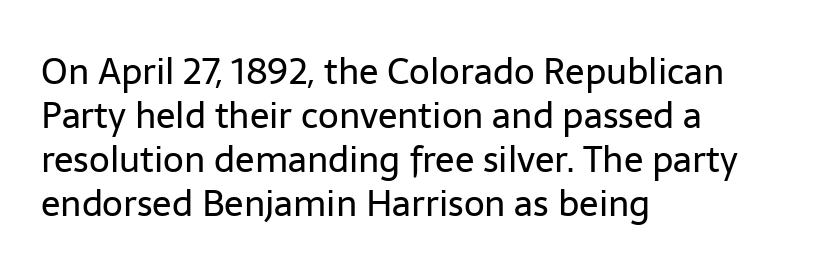
The image shows 36 px regular-weight sans-serif type, upright; set left-aligned, line spacing 1.22x, normal letter spacing, not underlined; low stroke contrast and a medium x-height.
